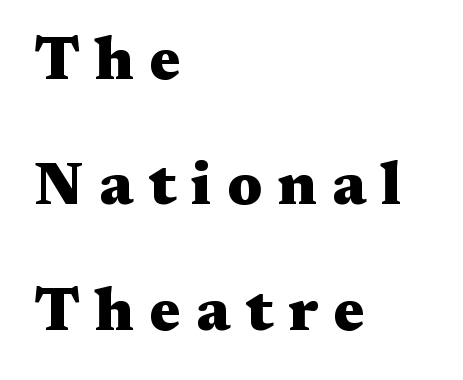
Baseline-to-baseline distance is far greater than the letter height. The tracking reads as deliberately expanded to a designer's eye. The passage shown is typed in a proportional face where columns would drift. The compositor pushed each line to the left boundary. You can tell from the footed stems that serif type was used. Style check: upright.
